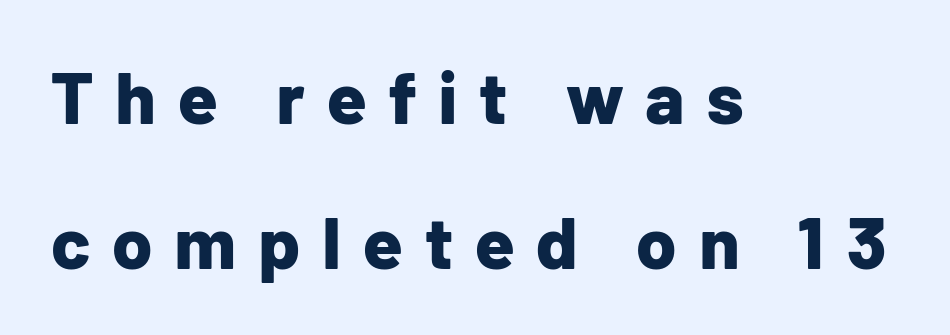
Q: Is the text bold? A: Yes.
Q: Is the text italic (slanted)? A: No, it is upright.
Q: Is the typeface a serif or a sans-serif typeface? A: Sans-serif.
Q: Is the text underlined? A: No.
Q: How is the paragraph aligned? A: Left-aligned.
Q: Is the spacing between letters normal or unusually wide? A: Unusually wide.
Q: Is the spacing between lines tight, normal or loose? A: Loose.
Q: Width (condensed, normal, or wide)? A: Normal.
Q: Stroke contrast? A: Low.
Q: x-height? A: Medium.
Q: Monospaced? A: No.
